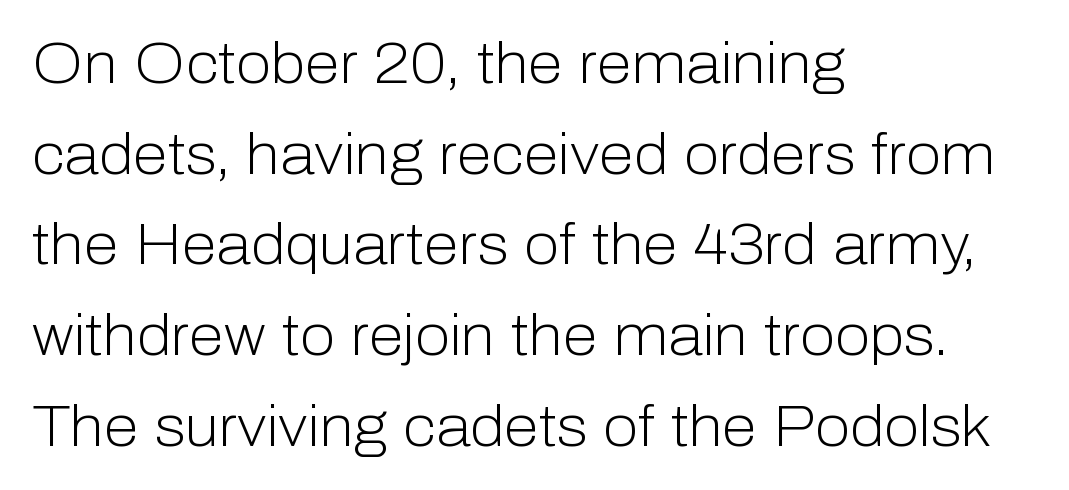
Q: Is the text bold? A: No.
Q: Is the text italic (slanted)? A: No, it is upright.
Q: Is the typeface a serif or a sans-serif typeface? A: Sans-serif.
Q: Is the text underlined? A: No.
Q: How is the paragraph aligned? A: Left-aligned.
Q: Is the spacing between letters normal or unusually wide? A: Normal.
Q: Is the spacing between lines tight, normal or loose? A: Normal.
Q: Width (condensed, normal, or wide)? A: Normal.
Q: Stroke contrast? A: Low.
Q: x-height? A: Medium.
Q: Monospaced? A: No.
